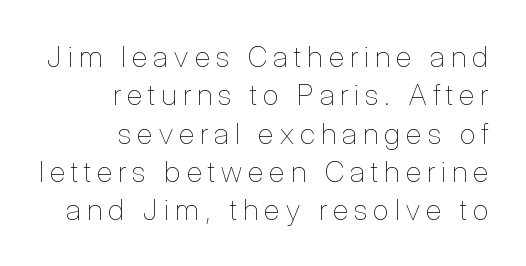
The image shows 29 px thin, condensed type, upright; set right-aligned, normal line spacing (1.32x), unusually wide letter spacing (+0.22 em), not underlined; low stroke contrast and a medium x-height.
